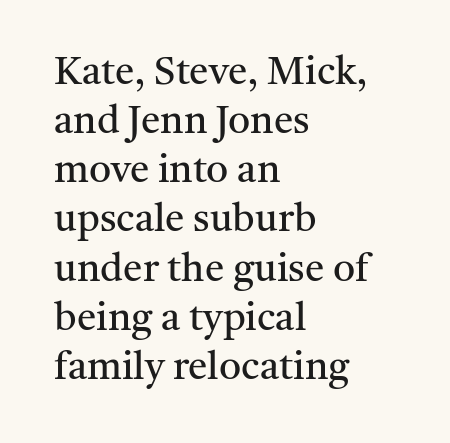
Character widths vary here, with narrow letters taking less room than wide ones. Line beginnings align vertically; line endings do not. Does extra space separate the letters? No, they use regular spacing. Unlike a clean sans, this face finishes its strokes with serifs.
